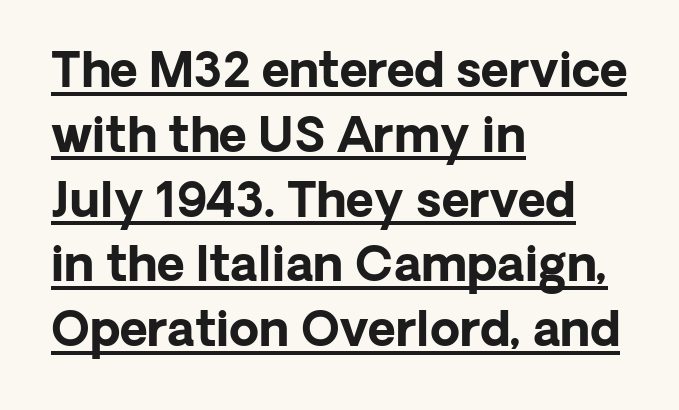
The image shows 48 px bold sans-serif type, upright; set left-aligned, normal line spacing (1.35x), normal letter spacing, underlined; low stroke contrast and a medium x-height.
